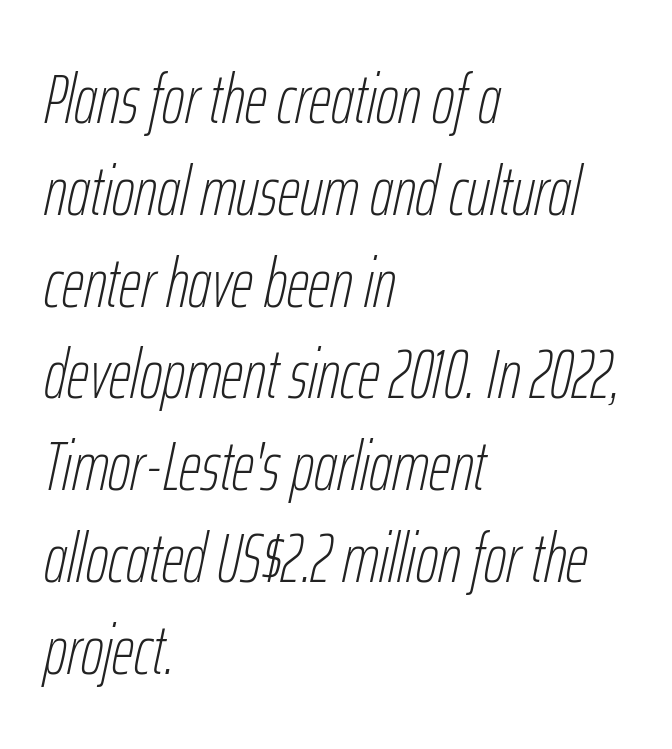
Q: Is the text bold? A: No.
Q: Is the text italic (slanted)? A: Yes, it leans right by about 12 degrees.
Q: Is the text underlined? A: No.
Q: How is the paragraph aligned? A: Left-aligned.
Q: Is the spacing between letters normal or unusually wide? A: Normal.
Q: Is the spacing between lines tight, normal or loose? A: Normal.
Q: Width (condensed, normal, or wide)? A: Condensed.
Q: Stroke contrast? A: Low.
Q: x-height? A: Medium.
Q: Monospaced? A: No.
